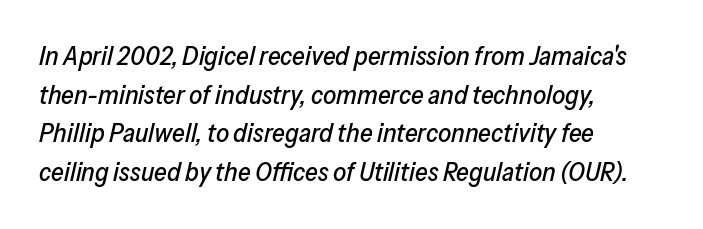
The tracking reads as untouched default to a designer's eye. A student would call this left alignment; a typographer would say flush left, rag right. Is there much room between lines? A standard amount, neither cramped nor airy. The specimen omits any rule beneath the text block's lines. Posture: slanted.
